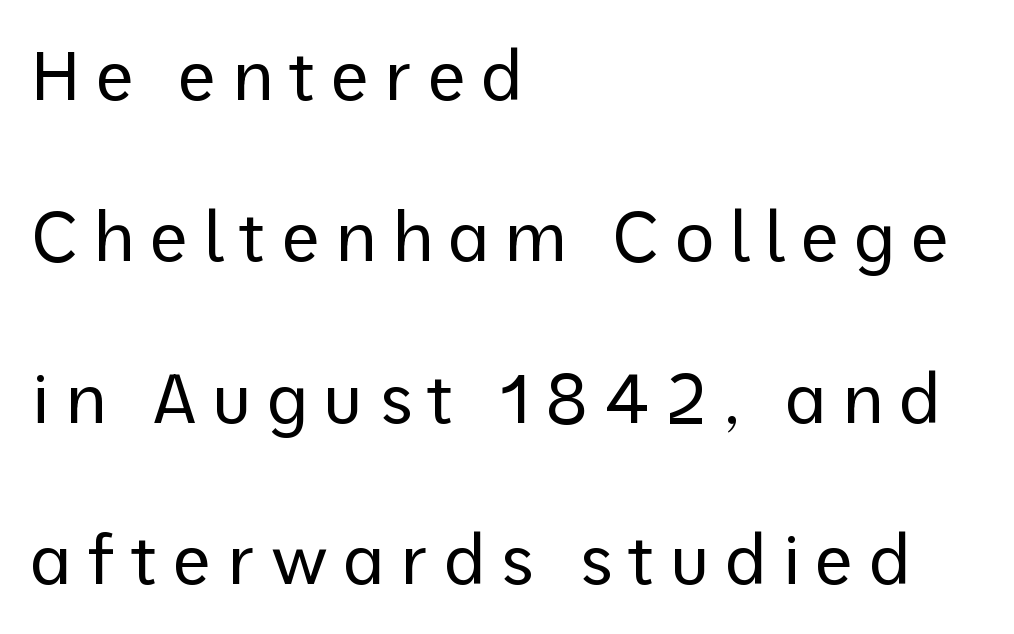
{"serif": "no", "italic": "no", "bold": "no", "weight": "regular", "width": "normal", "stroke_contrast": "low", "x_height": "medium", "monospaced": "no", "underline": "no", "align": "left", "line_spacing": "loose", "line_spacing_ratio": 2.34, "letter_spacing": "wide", "letter_spacing_em": 0.22, "glyph_px": 69}
